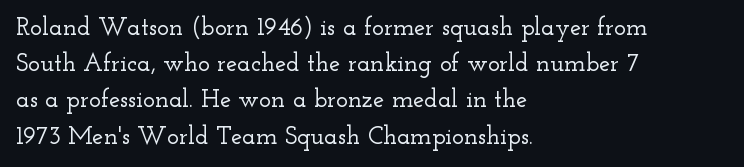
This sample keeps an unexceptional amount of space between lines. Characters follow at the spacing the type designer built in. Leftover space on each line is placed entirely after the last word. Nobody drew a line under any word here. The font's upright variant was chosen for this text.
